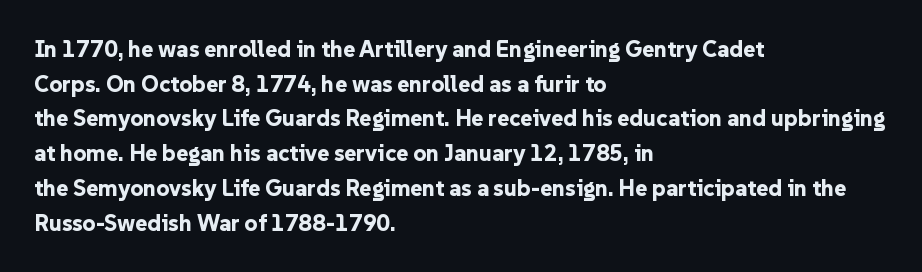
Q: Is the text bold? A: Yes.
Q: Is the text italic (slanted)? A: No, it is upright.
Q: Is the text underlined? A: No.
Q: How is the paragraph aligned? A: Left-aligned.
Q: Is the spacing between letters normal or unusually wide? A: Normal.
Q: Is the spacing between lines tight, normal or loose? A: Normal.
